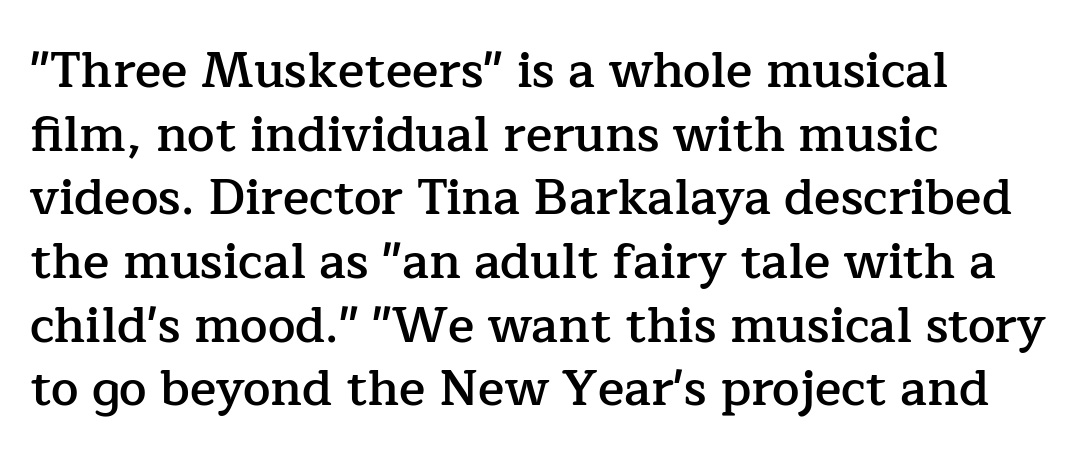
Does extra space separate the letters? No, they use regular spacing. Does the lettering tilt? It doesn't — this is upright. Looks like regular typesetting: each glyph gets only the width it needs. Vertical spacing — default. Where is the straight margin? On the left.
